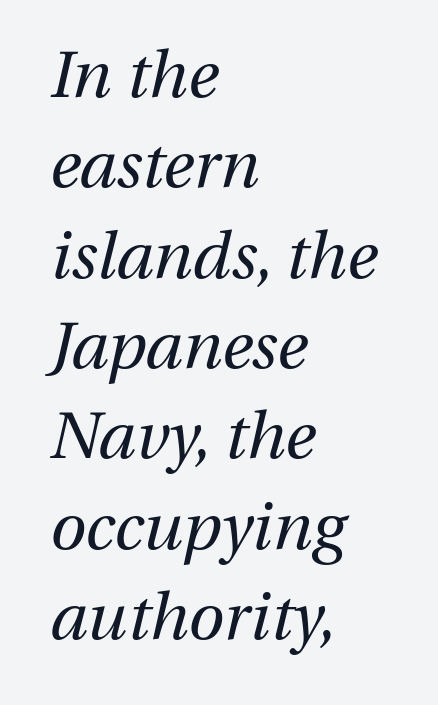
The tracking reads as untouched default to a designer's eye. The text carries the slant typical of an italic or oblique font. Each row of text sits above clean, open space. How would I describe the line gaps? Plain and ordinary. Where is the straight margin? On the left. Each letter keeps its own natural width here, so spacing adapts to shape.
